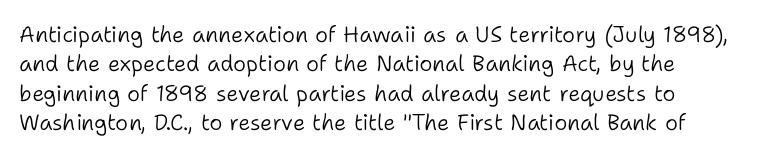
Q: Is the text bold? A: No.
Q: Is the text italic (slanted)? A: No, it is upright.
Q: Is the text underlined? A: No.
Q: How is the paragraph aligned? A: Left-aligned.
Q: Is the spacing between letters normal or unusually wide? A: Normal.
Q: Is the spacing between lines tight, normal or loose? A: Normal.
